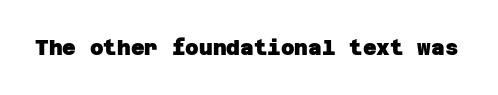
On the weight axis this lands at bold, roughly 700. Spacing between characters is what you'd get straight out of the box. Check under the words: just untouched page.
